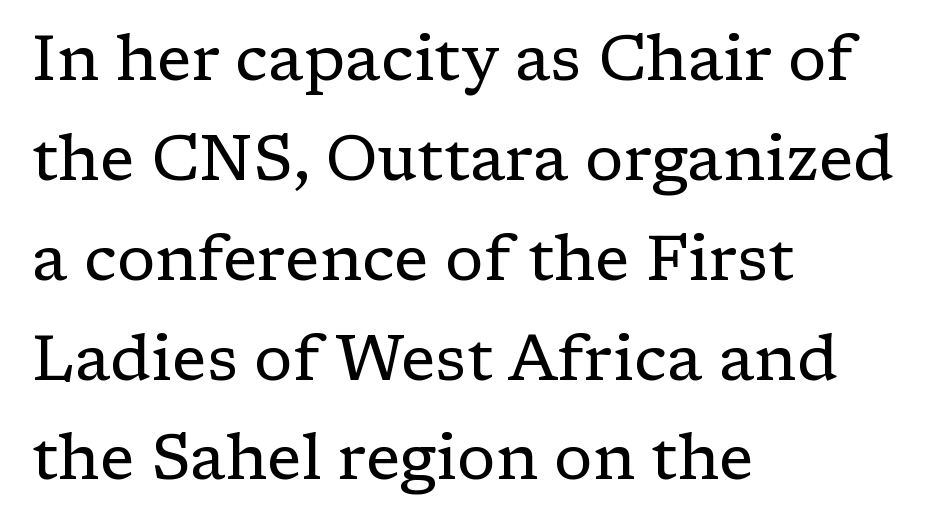
The image shows 64 px regular-weight serif type, upright; set left-aligned, normal line spacing (1.56x), normal letter spacing, not underlined; low stroke contrast and a medium x-height.
